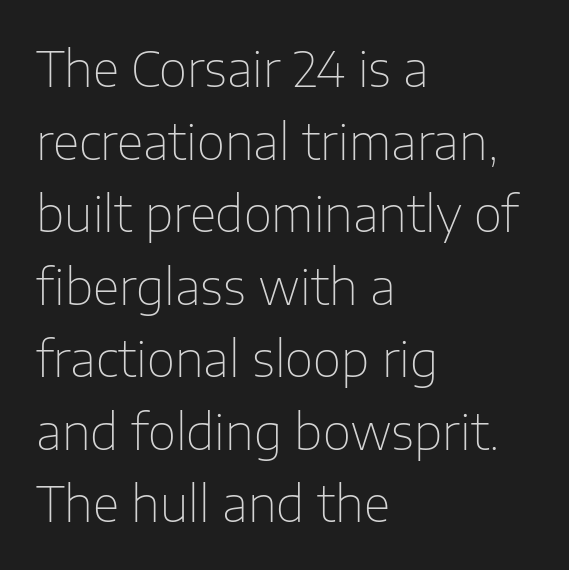
Q: Is the text bold? A: No.
Q: Is the text italic (slanted)? A: No, it is upright.
Q: Is the typeface a serif or a sans-serif typeface? A: Sans-serif.
Q: Is the text underlined? A: No.
Q: How is the paragraph aligned? A: Left-aligned.
Q: Is the spacing between letters normal or unusually wide? A: Normal.
Q: Is the spacing between lines tight, normal or loose? A: Normal.
Q: Width (condensed, normal, or wide)? A: Normal.
Q: Stroke contrast? A: Low.
Q: x-height? A: Medium.
Q: Monospaced? A: No.
